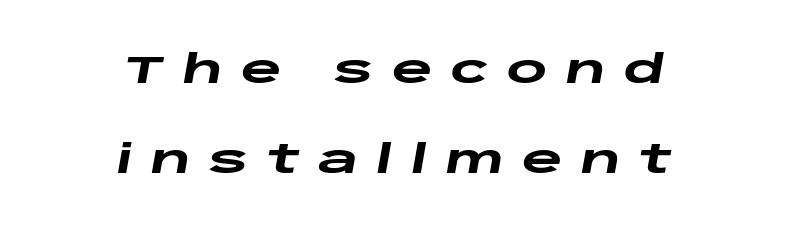
Q: Is the text bold? A: Yes.
Q: Is the text italic (slanted)? A: Yes, it leans right by about 10 degrees.
Q: Is the text underlined? A: No.
Q: How is the paragraph aligned? A: Centered.
Q: Is the spacing between letters normal or unusually wide? A: Unusually wide.
Q: Is the spacing between lines tight, normal or loose? A: Loose.
Q: Width (condensed, normal, or wide)? A: Wide.
Q: Stroke contrast? A: Low.
Q: x-height? A: Large.
Q: Monospaced? A: No.
